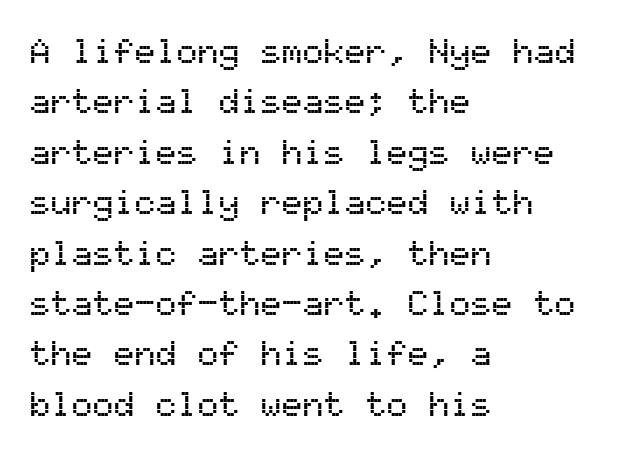
The lettering stays uniformly vertical, giving the passage a roman look. Default kerning and tracking; the words read as compact shapes. Check where the strokes stop: nothing finishes them off — pure sans. Vertically, the passage feels balanced, rows spaced as you'd expect. In CSS terms this would be text-align: left. Here the designer chose a console-style face with uniform glyph widths.
